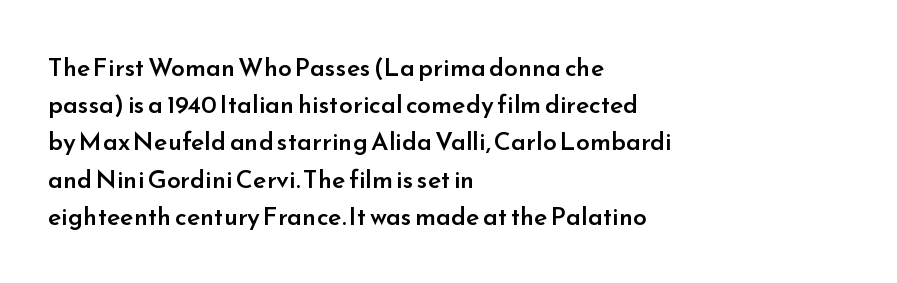
The image shows 25 px text type, upright; set left-aligned, normal line spacing (1.49x), normal letter spacing, not underlined.
